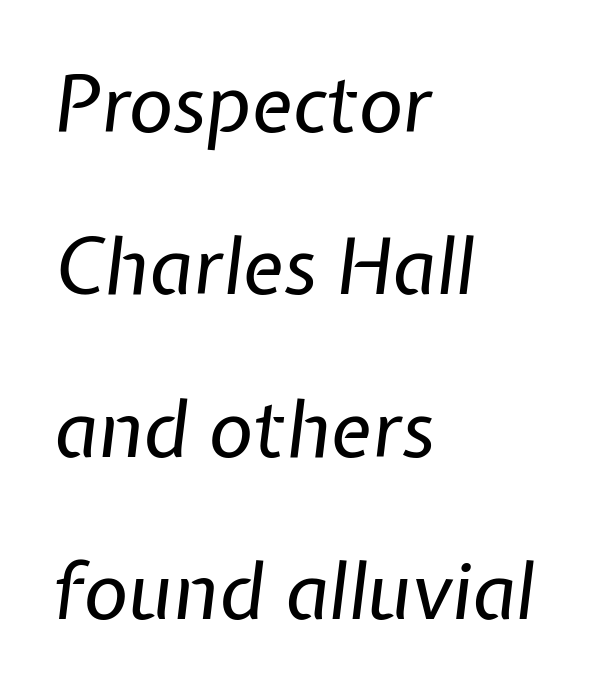
Q: Is the text bold? A: No.
Q: Is the text italic (slanted)? A: Yes, it leans right by about 7 degrees.
Q: Is the text underlined? A: No.
Q: How is the paragraph aligned? A: Left-aligned.
Q: Is the spacing between letters normal or unusually wide? A: Normal.
Q: Is the spacing between lines tight, normal or loose? A: Loose.
Q: Width (condensed, normal, or wide)? A: Normal.
Q: Stroke contrast? A: Low.
Q: x-height? A: Medium.
Q: Monospaced? A: No.
